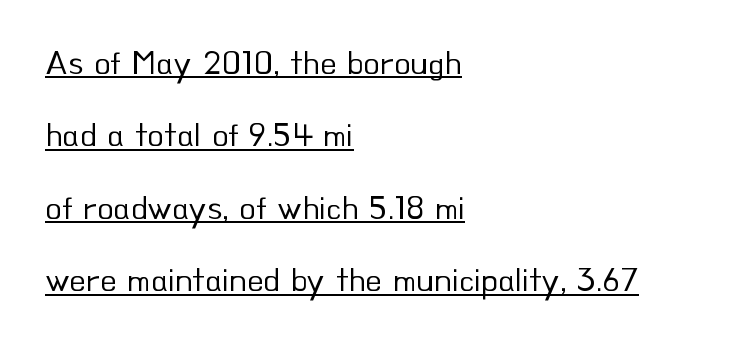
Q: Is the text bold? A: No.
Q: Is the text italic (slanted)? A: No, it is upright.
Q: Is the typeface a serif or a sans-serif typeface? A: Sans-serif.
Q: Is the text underlined? A: Yes.
Q: How is the paragraph aligned? A: Left-aligned.
Q: Is the spacing between letters normal or unusually wide? A: Normal.
Q: Is the spacing between lines tight, normal or loose? A: Loose.
Q: Width (condensed, normal, or wide)? A: Normal.
Q: Stroke contrast? A: Low.
Q: x-height? A: Small.
Q: Monospaced? A: No.
